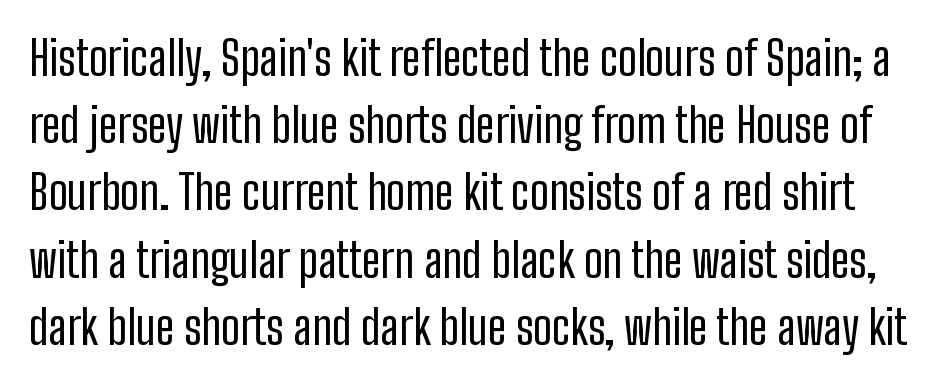
Q: Is the text bold? A: No.
Q: Is the text italic (slanted)? A: No, it is upright.
Q: Is the typeface a serif or a sans-serif typeface? A: Sans-serif.
Q: Is the text underlined? A: No.
Q: Is the spacing between letters normal or unusually wide? A: Normal.
Q: Is the spacing between lines tight, normal or loose? A: Normal.
Q: Width (condensed, normal, or wide)? A: Condensed.
Q: Stroke contrast? A: Low.
Q: x-height? A: Medium.
Q: Monospaced? A: No.
